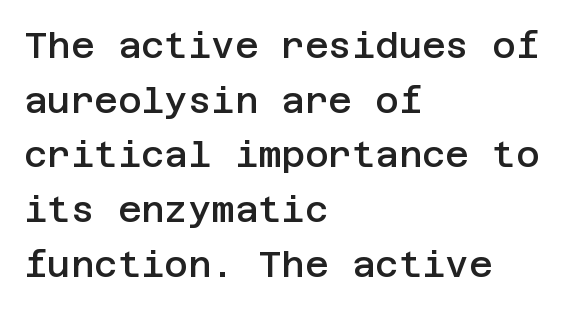
{"serif": "no", "italic": "no", "bold": "semi", "weight": "semibold", "width": "normal", "stroke_contrast": "low", "x_height": "large", "underline": "no", "align": "left", "line_spacing": "normal", "line_spacing_ratio": 1.52, "letter_spacing": "normal", "letter_spacing_em": 0.0, "glyph_px": 36}
